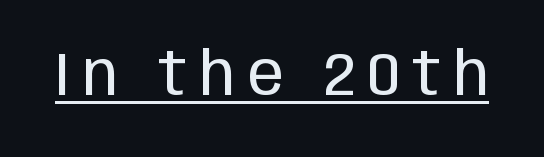
Character widths vary here, with narrow letters taking less room than wide ones. Is the stroke heavy? The answer is a plain regular-or-lighter. The type is letterspaced generously, with wide tracking. The text was rendered using a sans face with plain stroke endings.
